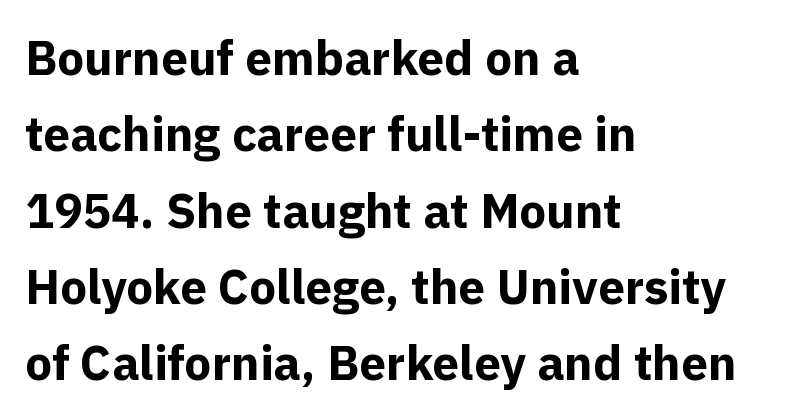
Spacing verdict: proportional, widths tailored to each character. Honestly, there is no underline to notice here at all. If you measured baseline to baseline, you'd find a middling distance. Horizontally, the lines are justified to the leading edge only.
